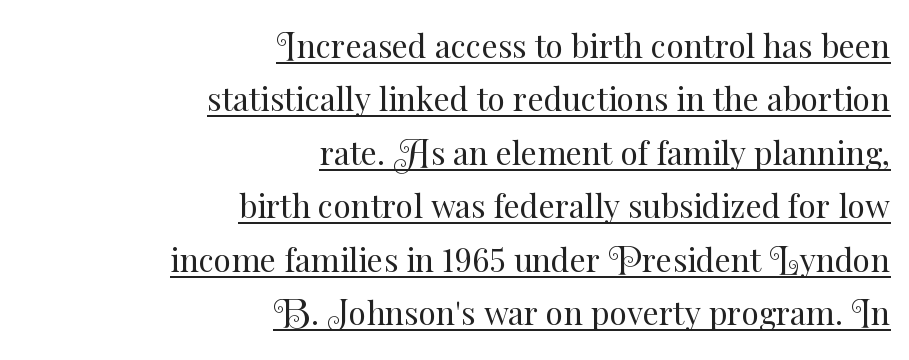
{"italic": "no", "bold": "no", "weight": "regular", "width": "normal", "stroke_contrast": "medium", "x_height": "small", "monospaced": "no", "underline": "yes", "align": "right", "line_spacing": "normal", "line_spacing_ratio": 1.67, "letter_spacing": "normal", "letter_spacing_em": 0.0, "glyph_px": 32}
